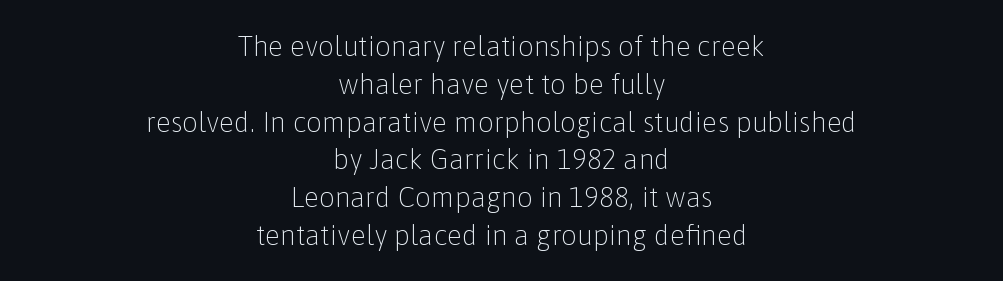
The image shows 28 px light sans-serif type, upright; set centered, normal line spacing (1.35x), normal letter spacing, not underlined; low stroke contrast and a medium x-height.
